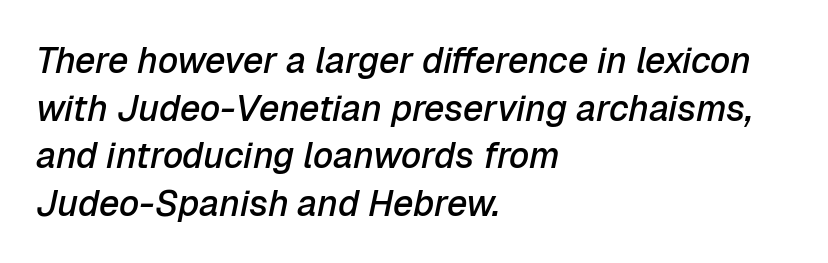
Q: Is the text bold? A: Semi-bold.
Q: Is the text italic (slanted)? A: Yes, it leans right by about 12 degrees.
Q: Is the text underlined? A: No.
Q: How is the paragraph aligned? A: Left-aligned.
Q: Is the spacing between letters normal or unusually wide? A: Normal.
Q: Is the spacing between lines tight, normal or loose? A: Normal.
Q: Width (condensed, normal, or wide)? A: Normal.
Q: Stroke contrast? A: Low.
Q: x-height? A: Medium.
Q: Monospaced? A: No.
